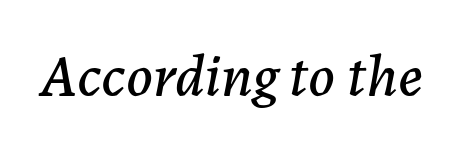
{"italic": "yes", "lean": "right", "slant_degrees": 7, "width": "normal", "stroke_contrast": "low", "x_height": "medium", "monospaced": "no", "underline": "no", "letter_spacing": "normal", "letter_spacing_em": 0.0, "glyph_px": 61}
